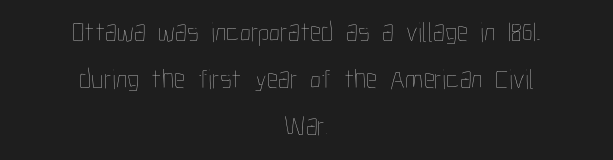
The image shows 28 px thin, condensed type, upright; set centered, normal line spacing (1.68x), normal letter spacing, not underlined; low stroke contrast and a medium x-height.
